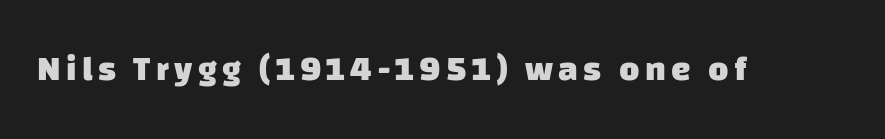
{"serif": "no", "bold": "yes", "weight": "heavy", "width": "normal", "stroke_contrast": "low", "x_height": "large", "monospaced": "no", "underline": "no", "glyph_px": 35}
